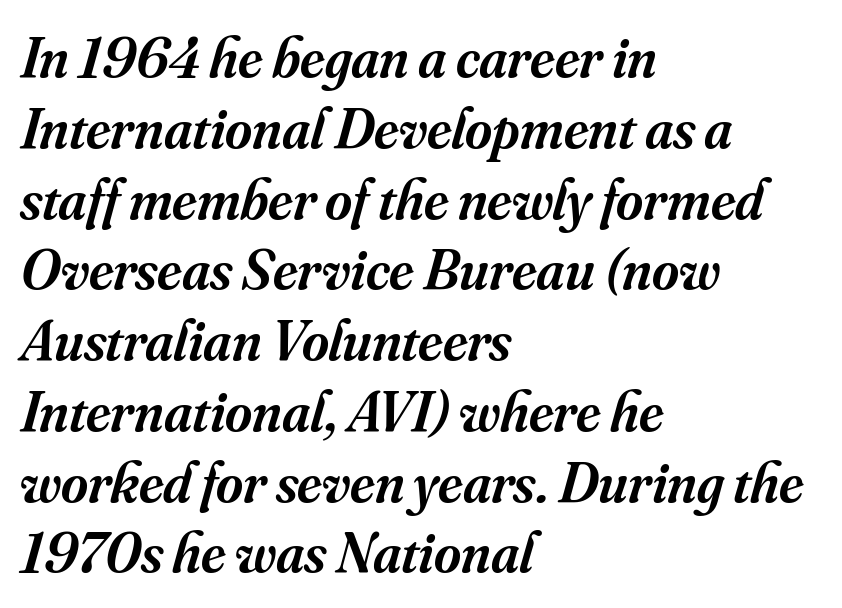
The foot of each line stays bare and open. I'd describe the lettering as semibold — firm but not a full bold. The letters are slanted; this is an italic face. In terms of letterspacing, this is plain default setting. A student would call this left alignment; a typographer would say flush left, rag right. Note: serifs present on the glyphs.
